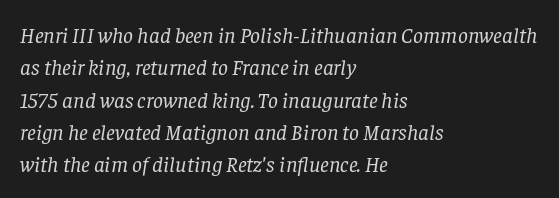
Q: Is the text bold? A: No.
Q: Is the text italic (slanted)? A: Yes, it leans right by about 8 degrees.
Q: Is the text underlined? A: No.
Q: How is the paragraph aligned? A: Left-aligned.
Q: Is the spacing between letters normal or unusually wide? A: Normal.
Q: Is the spacing between lines tight, normal or loose? A: Normal.
